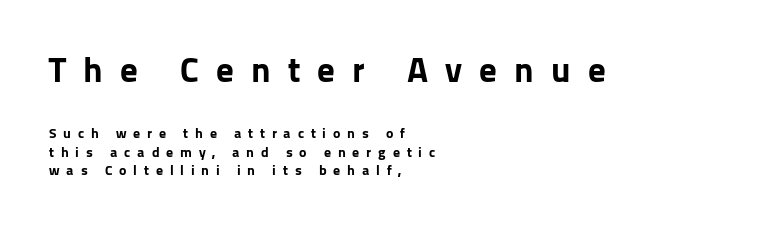
Spacing verdict: proportional, widths tailored to each character. The letters stand straight up with perfectly vertical stems. Is the type bold? Yes — the strokes are clearly thick and heavy. What stands out about the letter spacing? Its width — letters are far apart.
